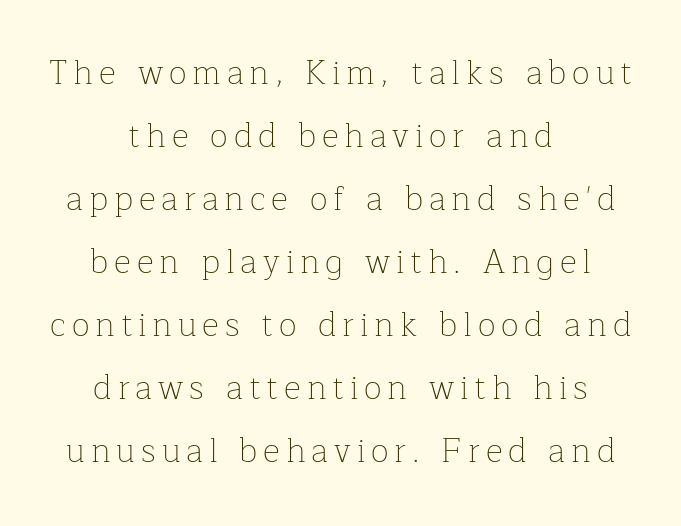
Spacing verdict: proportional, widths tailored to each character. Vertical stems look standard width or narrower in stroke. Rows of type keep a wide berth in the vertical direction. These lines are composed in type with serifs.
